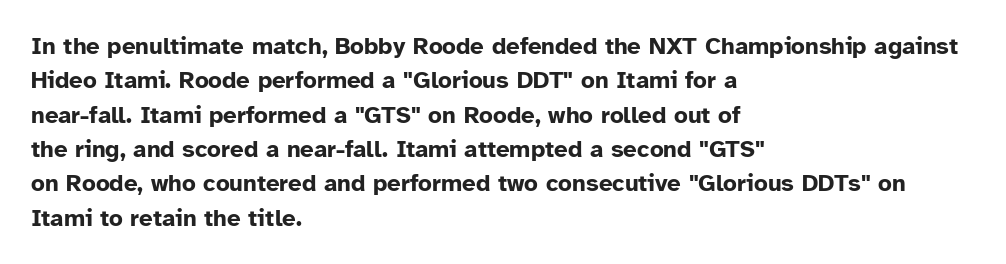
The passage shown is emphatically bold. The space directly below the letters is spotless. Italic? Not at all — the glyphs are vertical. The block of text has a typical density, with ordinary space between rows.
